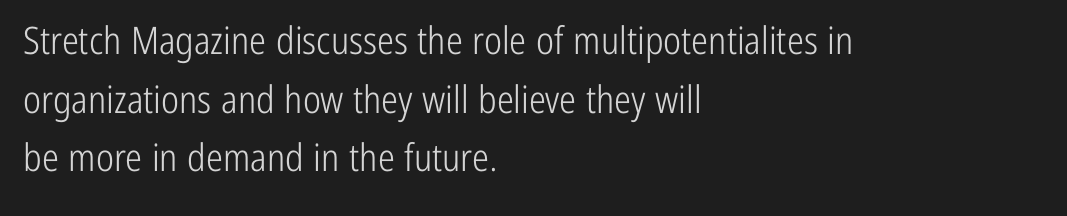
Q: Is the text bold? A: No.
Q: Is the text italic (slanted)? A: No, it is upright.
Q: Is the typeface a serif or a sans-serif typeface? A: Sans-serif.
Q: Is the text underlined? A: No.
Q: How is the paragraph aligned? A: Left-aligned.
Q: Is the spacing between letters normal or unusually wide? A: Normal.
Q: Is the spacing between lines tight, normal or loose? A: Normal.
Q: Width (condensed, normal, or wide)? A: Condensed.
Q: Stroke contrast? A: Low.
Q: x-height? A: Medium.
Q: Monospaced? A: No.
